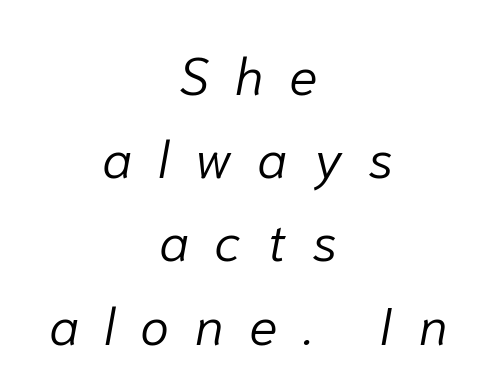
The image shows 53 px light type, italic (leaning right); set centered, normal line spacing (1.57x), unusually wide letter spacing (+0.48 em), not underlined; low stroke contrast and a medium x-height.
